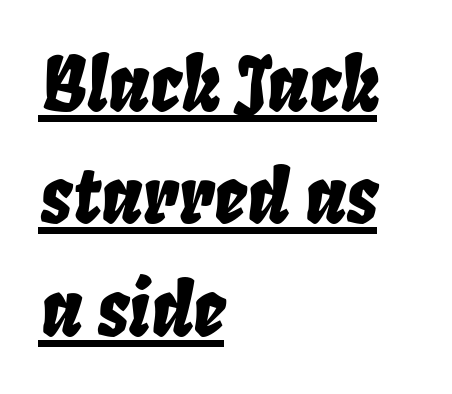
{"italic": "yes", "lean": "right", "slant_degrees": 8, "width": "condensed", "stroke_contrast": "low", "x_height": "large", "monospaced": "no", "underline": "yes", "align": "left", "line_spacing": "normal", "line_spacing_ratio": 1.52, "letter_spacing": "normal", "letter_spacing_em": 0.0, "glyph_px": 74}
